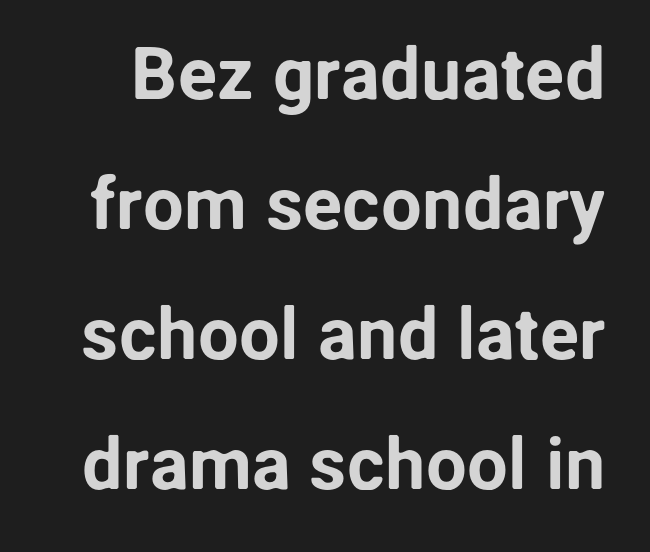
Q: Is the text italic (slanted)? A: No, it is upright.
Q: Is the typeface a serif or a sans-serif typeface? A: Sans-serif.
Q: Is the text underlined? A: No.
Q: Is the spacing between letters normal or unusually wide? A: Normal.
Q: Width (condensed, normal, or wide)? A: Normal.
Q: Stroke contrast? A: Low.
Q: x-height? A: Medium.
Q: Monospaced? A: No.
